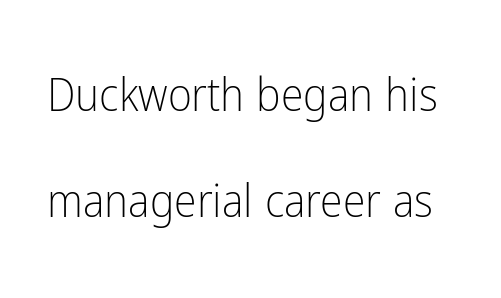
Q: Is the text bold? A: No.
Q: Is the text italic (slanted)? A: No, it is upright.
Q: Is the typeface a serif or a sans-serif typeface? A: Sans-serif.
Q: Is the text underlined? A: No.
Q: Is the spacing between letters normal or unusually wide? A: Normal.
Q: Is the spacing between lines tight, normal or loose? A: Loose.
Q: Width (condensed, normal, or wide)? A: Condensed.
Q: Stroke contrast? A: Low.
Q: x-height? A: Medium.
Q: Monospaced? A: No.
